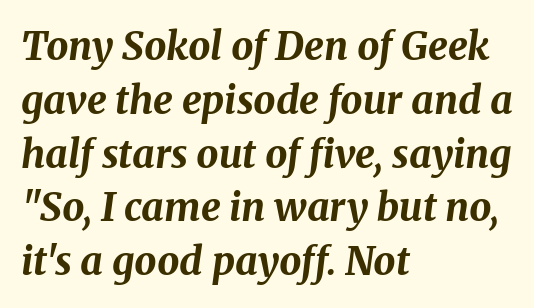
{"italic": "yes", "lean": "right", "slant_degrees": 8, "bold": "yes", "weight": "bold", "width": "normal", "stroke_contrast": "medium", "x_height": "medium", "monospaced": "no", "underline": "no", "align": "left", "line_spacing": "normal", "line_spacing_ratio": 1.38, "letter_spacing": "normal", "letter_spacing_em": 0.0, "glyph_px": 39}
